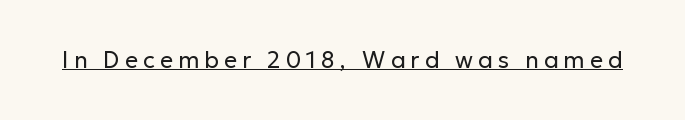
The image shows 23 px text type, upright; set unusually wide letter spacing (+0.22 em), underlined.
